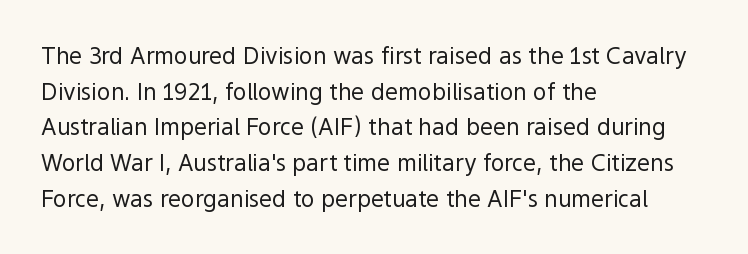
Baseline-to-baseline distance is the conventional proportion of letter height. The passage is arranged the way most books set body copy — flush left. The glyphs are unaccompanied by any horizontal stroke below them. The gaps between neighbouring characters are ordinary and unremarkable.
